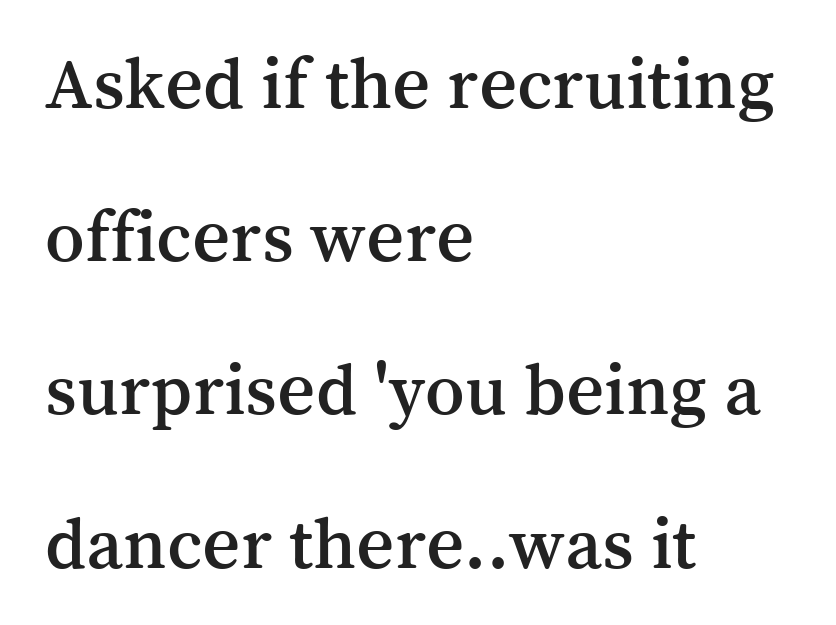
{"serif": "yes", "italic": "no", "width": "normal", "stroke_contrast": "medium", "x_height": "medium", "monospaced": "no", "underline": "no", "align": "left", "line_spacing": "loose", "line_spacing_ratio": 2.07, "letter_spacing": "normal", "letter_spacing_em": 0.0, "glyph_px": 74}
